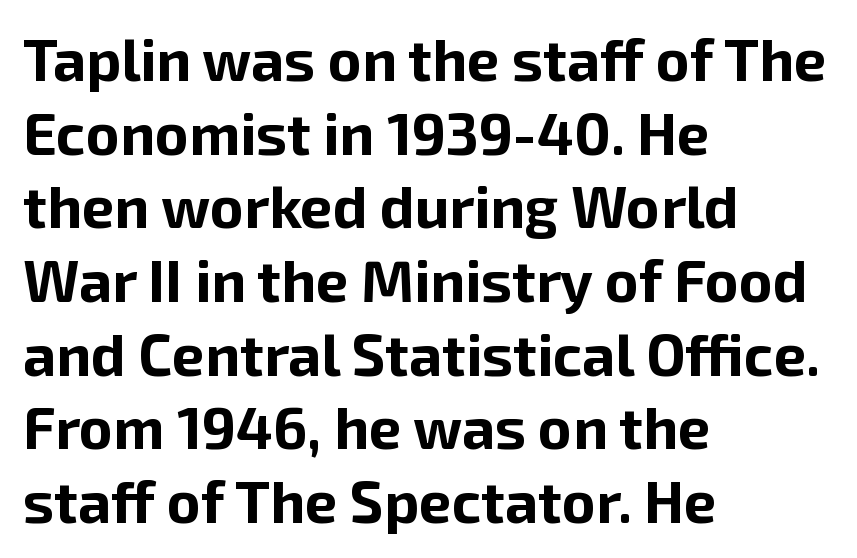
The image shows 58 px bold sans-serif type, upright; set left-aligned, normal line spacing (1.27x), normal letter spacing, not underlined; low stroke contrast and a medium x-height.
